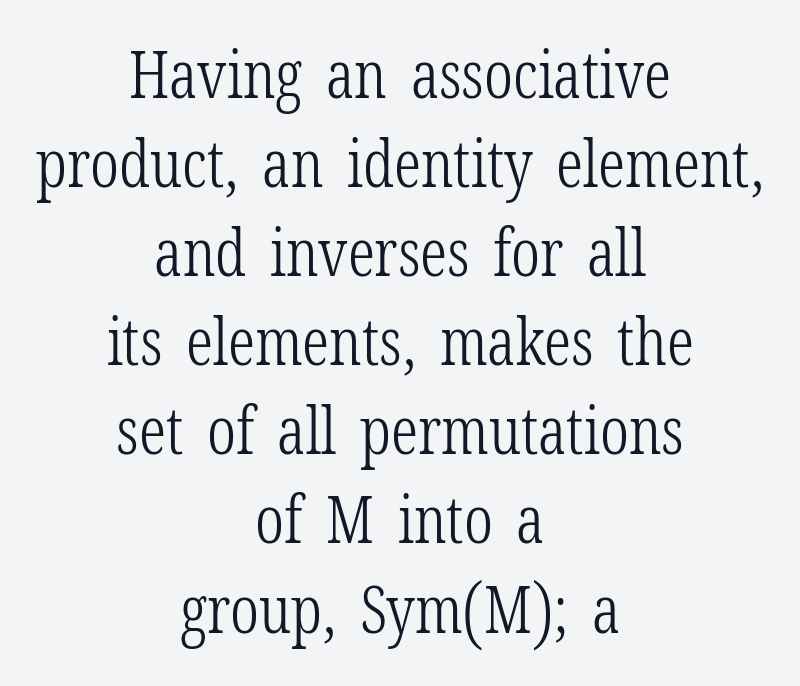
Here the designer chose a conventional face with non-uniform glyph widths. The letters sit at their default tracking, neither squeezed nor spread. Just letters on the line, the space beneath them empty. Nope, not italic — everything's standing straight. Whoever set this chose a conventional vertical rhythm. Reading down the block, each line starts at a different indent, mirrored at its end.
